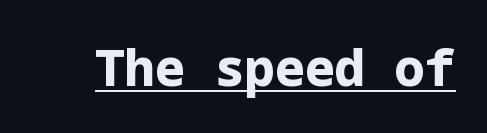
The typography opts for an upright posture over an oblique one. Each word holds together tightly as a unit, with standard inter-letter gaps. Nothing sits at the stroke ends, so this counts as sans-serif. Pretty heavy lettering here — definitely bold. The lettering is marked with a stroke running underneath it.
